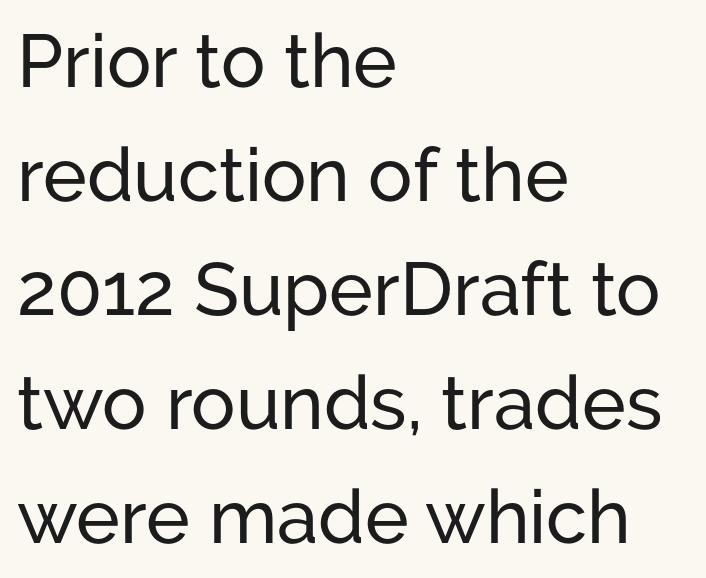
Q: Is the text italic (slanted)? A: No, it is upright.
Q: Is the typeface a serif or a sans-serif typeface? A: Sans-serif.
Q: Is the text underlined? A: No.
Q: How is the paragraph aligned? A: Left-aligned.
Q: Is the spacing between letters normal or unusually wide? A: Normal.
Q: Is the spacing between lines tight, normal or loose? A: Normal.
Q: Width (condensed, normal, or wide)? A: Normal.
Q: Stroke contrast? A: Low.
Q: x-height? A: Medium.
Q: Monospaced? A: No.
